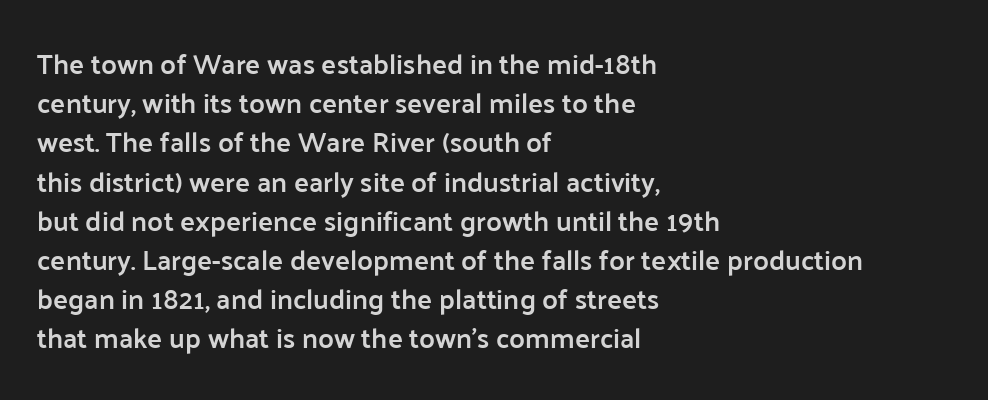
Q: Is the text bold? A: Semi-bold.
Q: Is the text italic (slanted)? A: No, it is upright.
Q: Is the typeface a serif or a sans-serif typeface? A: Sans-serif.
Q: Is the text underlined? A: No.
Q: How is the paragraph aligned? A: Left-aligned.
Q: Is the spacing between letters normal or unusually wide? A: Normal.
Q: Is the spacing between lines tight, normal or loose? A: Normal.
Q: Width (condensed, normal, or wide)? A: Normal.
Q: Stroke contrast? A: Low.
Q: x-height? A: Medium.
Q: Monospaced? A: No.
